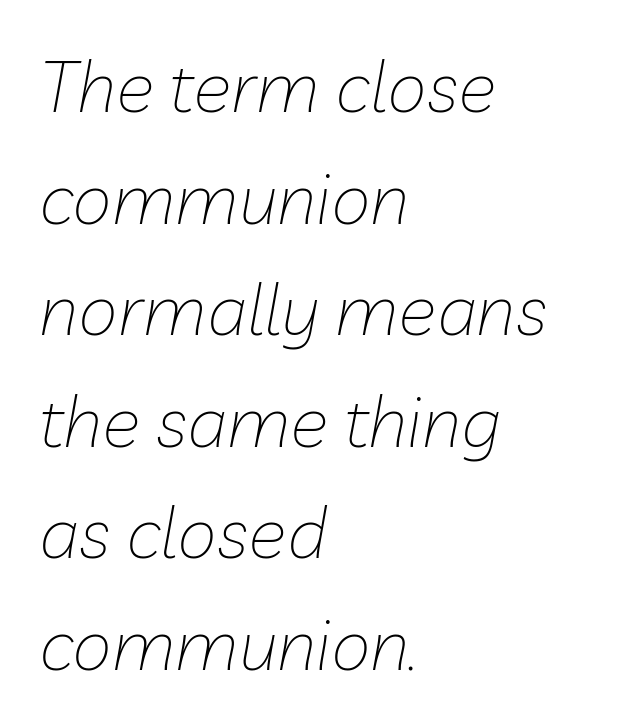
The image shows 72 px thin type, italic (leaning right); set left-aligned, normal line spacing (1.55x), normal letter spacing, not underlined; low stroke contrast and a medium x-height.
